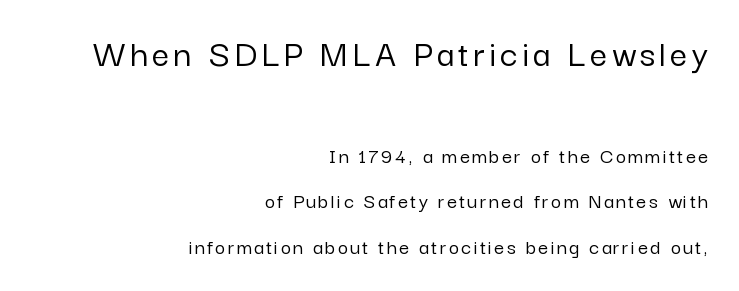
Q: Is the text italic (slanted)? A: No, it is upright.
Q: Is the typeface a serif or a sans-serif typeface? A: Sans-serif.
Q: Is the text underlined? A: No.
Q: How is the paragraph aligned? A: Right-aligned.
Q: Is the spacing between lines tight, normal or loose? A: Loose.
Q: Which block of text is set in a larger size, the first (top) or the second (bottom)? A: The first (top) one.
Q: Width (condensed, normal, or wide)? A: Normal.
Q: Stroke contrast? A: Low.
Q: x-height? A: Medium.
Q: Monospaced? A: No.
